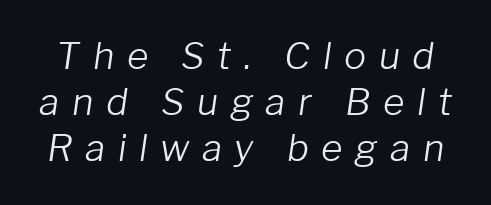
Q: Is the text bold? A: No.
Q: Is the text italic (slanted)? A: Yes, it leans right by about 8 degrees.
Q: Is the text underlined? A: No.
Q: Is the spacing between letters normal or unusually wide? A: Unusually wide.
Q: Is the spacing between lines tight, normal or loose? A: Normal.
Q: Width (condensed, normal, or wide)? A: Normal.
Q: Stroke contrast? A: Low.
Q: x-height? A: Medium.
Q: Monospaced? A: No.
